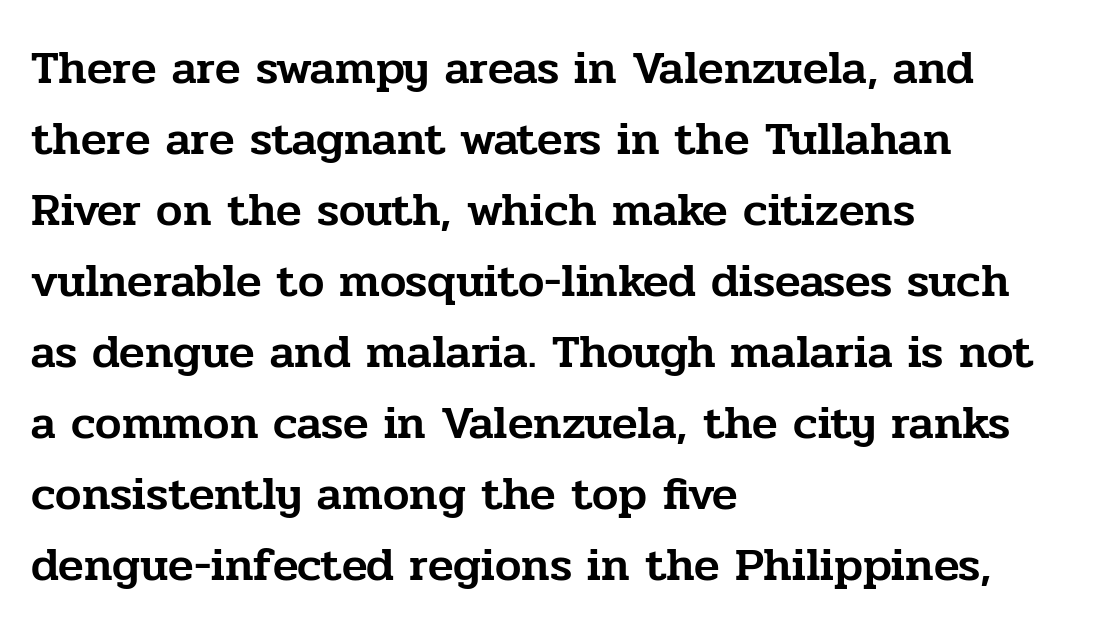
Q: Is the text italic (slanted)? A: No, it is upright.
Q: Is the typeface a serif or a sans-serif typeface? A: Serif.
Q: Is the text underlined? A: No.
Q: How is the paragraph aligned? A: Left-aligned.
Q: Is the spacing between letters normal or unusually wide? A: Normal.
Q: Is the spacing between lines tight, normal or loose? A: Normal.
Q: Width (condensed, normal, or wide)? A: Normal.
Q: Stroke contrast? A: Low.
Q: x-height? A: Medium.
Q: Monospaced? A: No.
